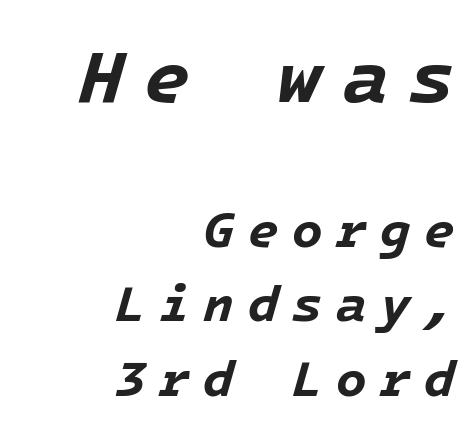
{"italic": "yes", "lean": "right", "slant_degrees": 16, "bold": "yes", "weight": "bold", "width": "normal", "stroke_contrast": "low", "x_height": "medium", "underline": "no", "align": "right", "line_spacing": "normal", "line_spacing_ratio": 1.49, "letter_spacing": "wide", "letter_spacing_em": 0.27, "larger_block": "first", "size_ratio": 1.5, "glyph_px": 75}
